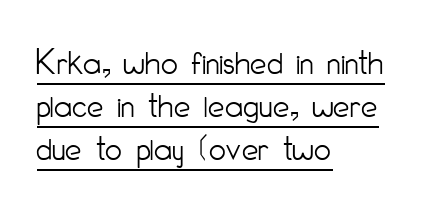
The image shows 37 px light, condensed sans-serif type, upright; set left-aligned, line spacing 1.16x, normal letter spacing, underlined; low stroke contrast and a small x-height.
